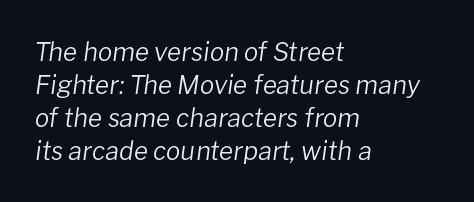
The image shows 26 px text type, italic (leaning right); set left-aligned, normal line spacing (1.27x), normal letter spacing, not underlined.
